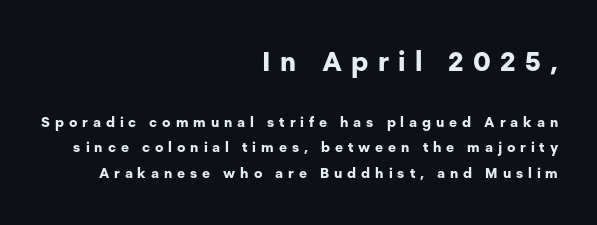
Descenders are the only things crossing below the line. The emphasis by scale lands on block number one, above. Students, this is bold: see how much ink each stroke carries. Horizontally, the lines are justified to the trailing edge only. This sample uses expanded letter spacing, leaving extra air between glyphs.
